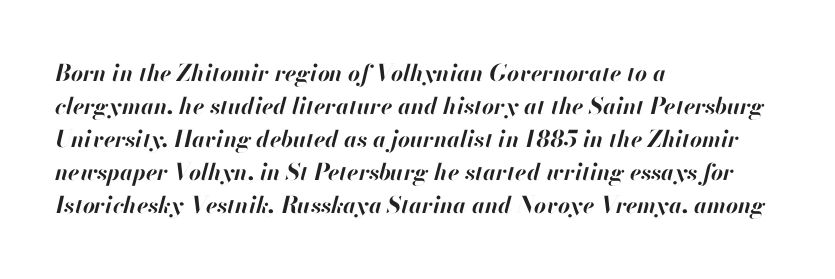
{"italic": "yes", "lean": "right", "slant_degrees": 13, "bold": "yes", "underline": "no", "align": "left", "line_spacing": "normal", "line_spacing_ratio": 1.44, "letter_spacing": "normal", "letter_spacing_em": 0.0, "glyph_px": 23}
